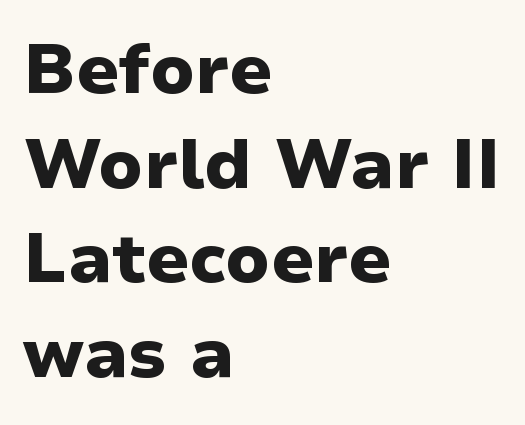
A typesetter would call this leading conventional body-copy spacing. Compared with a centered layout, this one pins lines to the left instead. A bare baseline throughout the passage. The letters stand upright; this is a roman face. Is this a sans? Yes — the strokes have no serifs. Strokes here are thick enough to call this a true bold.
